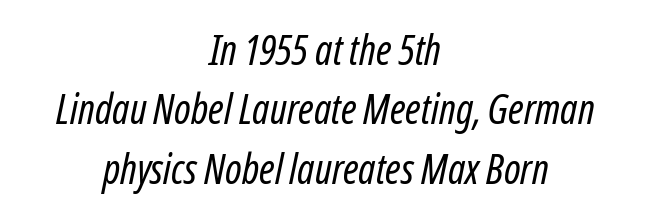
{"italic": "yes", "lean": "right", "slant_degrees": 12, "bold": "no", "weight": "regular", "width": "condensed", "stroke_contrast": "low", "x_height": "medium", "monospaced": "no", "underline": "no", "align": "center", "line_spacing": "normal", "line_spacing_ratio": 1.45, "letter_spacing": "normal", "letter_spacing_em": 0.0, "glyph_px": 41}
